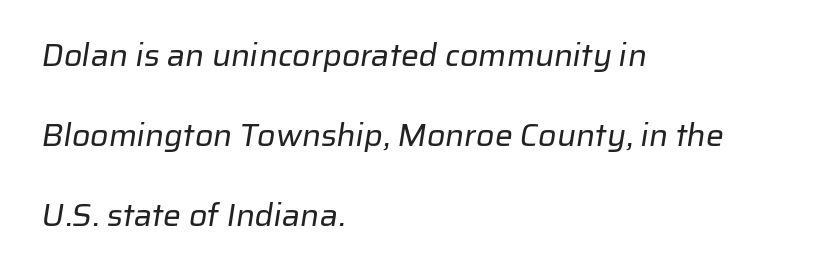
The image shows 32 px regular-weight sans-serif type; set left-aligned, loose line spacing (2.5x), normal letter spacing, not underlined; low stroke contrast and a medium x-height.
